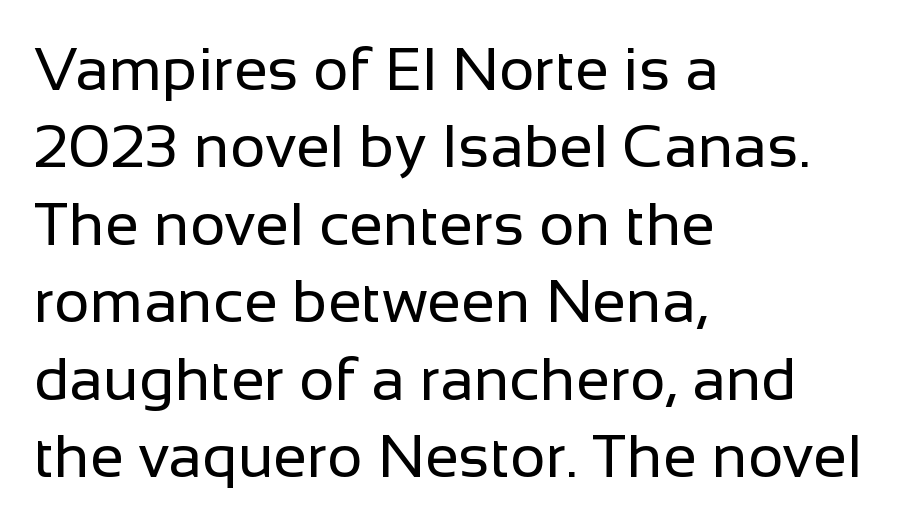
{"serif": "no", "italic": "no", "bold": "no", "weight": "regular", "width": "normal", "stroke_contrast": "low", "x_height": "medium", "monospaced": "no", "underline": "no", "align": "left", "line_spacing": "normal", "line_spacing_ratio": 1.27, "letter_spacing": "normal", "letter_spacing_em": 0.0, "glyph_px": 61}
